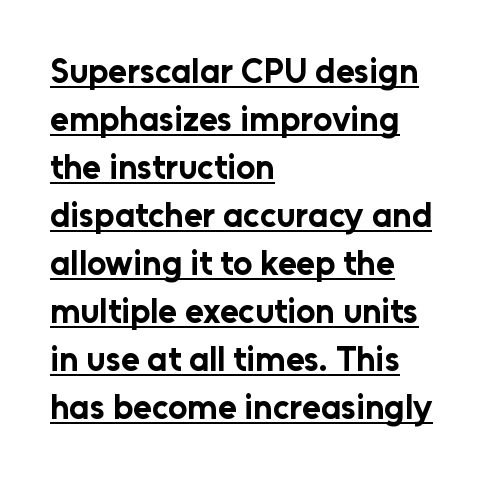
The image shows 34 px bold sans-serif type, upright; set left-aligned, normal line spacing (1.41x), normal letter spacing, underlined; low stroke contrast and a medium x-height.
